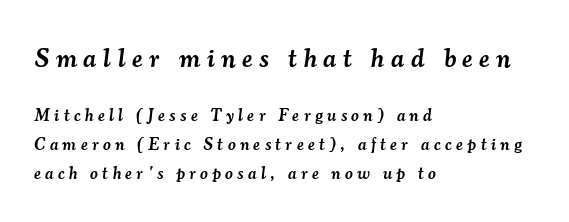
The image shows 26 px text type, italic (leaning right); set left-aligned, line spacing 1.71x, unusually wide letter spacing (+0.26 em), not underlined; the first (top) block is 1.53x larger.
